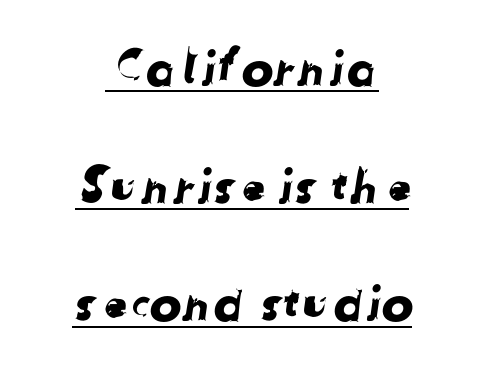
Note the varied advance widths — an 'i' is clearly narrower than an 'm'. The tracking reads as untouched default to a designer's eye. What's the leading like? Stretched, with rows far apart. The face used here appears with an underline applied. Each letter's strokes conclude bluntly, with no projecting serifs.
